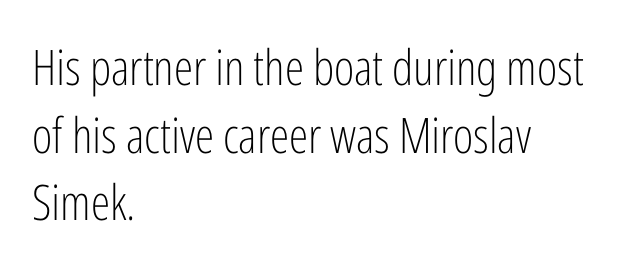
The image shows 49 px light, condensed sans-serif type, upright; set left-aligned, normal line spacing (1.38x), normal letter spacing, not underlined; low stroke contrast and a medium x-height.
